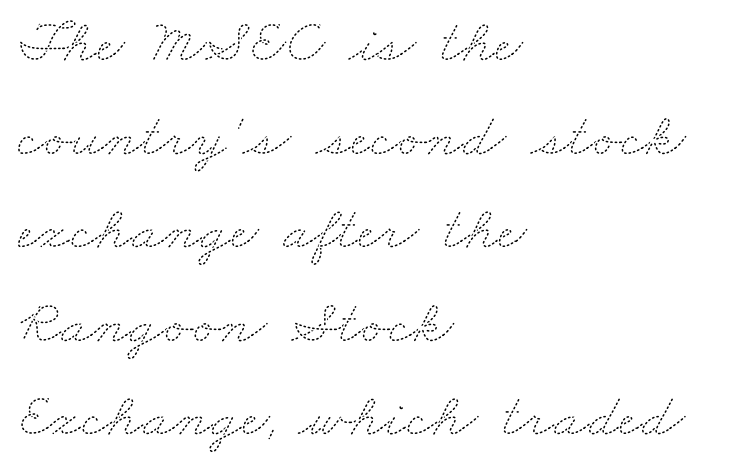
A normal amount of white space separates one row of letters from the next. Check the space under the baseline: it is left empty. Is this a heavy cut? Hardly; it is regular or lighter. Horizontal alignment here is leftward, the default for most running prose.
